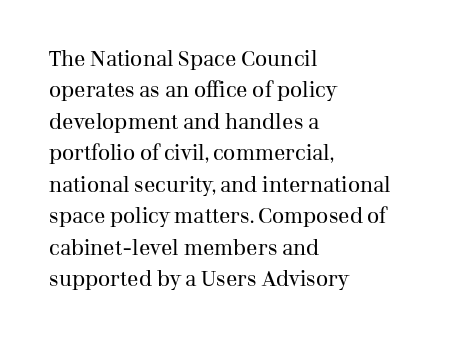
{"italic": "no", "bold": "no", "underline": "no", "align": "left", "line_spacing": "normal", "line_spacing_ratio": 1.5, "letter_spacing": "normal", "letter_spacing_em": 0.0, "glyph_px": 21}
